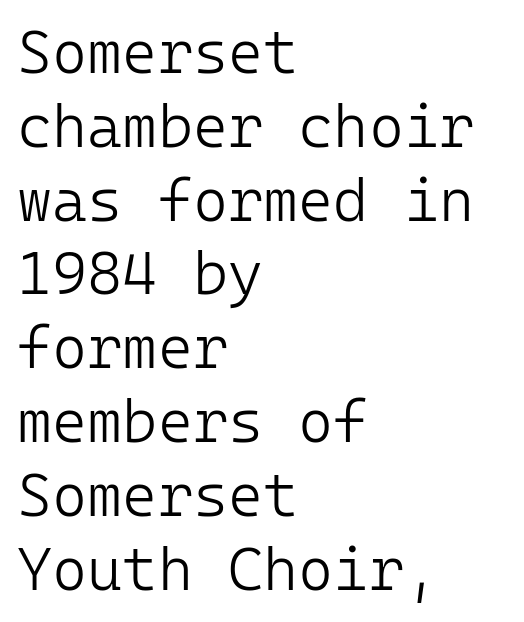
{"serif": "no", "italic": "no", "bold": "no", "weight": "light", "width": "normal", "stroke_contrast": "low", "x_height": "medium", "monospaced": "yes", "underline": "no", "align": "left", "line_spacing_ratio": 1.23, "letter_spacing": "normal", "letter_spacing_em": 0.0, "glyph_px": 60}
